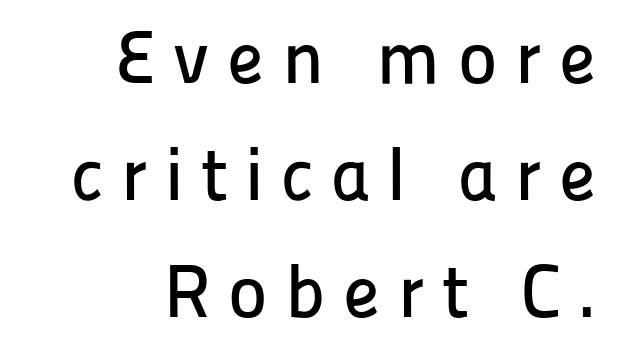
The image shows 75 px sans-serif type, upright; set right-aligned, normal line spacing (1.56x), unusually wide letter spacing (+0.23 em), not underlined; low stroke contrast and a medium x-height.
